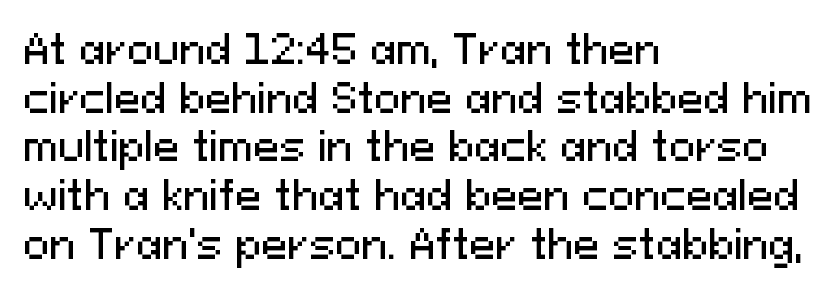
The image shows 39 px sans-serif type, upright; set left-aligned, normal line spacing (1.25x), normal letter spacing, not underlined; medium stroke contrast and a medium x-height.
